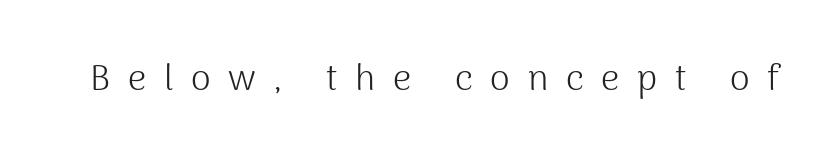
Q: Is the text bold? A: No.
Q: Is the text italic (slanted)? A: No, it is upright.
Q: Is the typeface a serif or a sans-serif typeface? A: Sans-serif.
Q: Is the text underlined? A: No.
Q: Is the spacing between letters normal or unusually wide? A: Unusually wide.
Q: Width (condensed, normal, or wide)? A: Normal.
Q: Stroke contrast? A: Medium.
Q: x-height? A: Medium.
Q: Monospaced? A: No.
